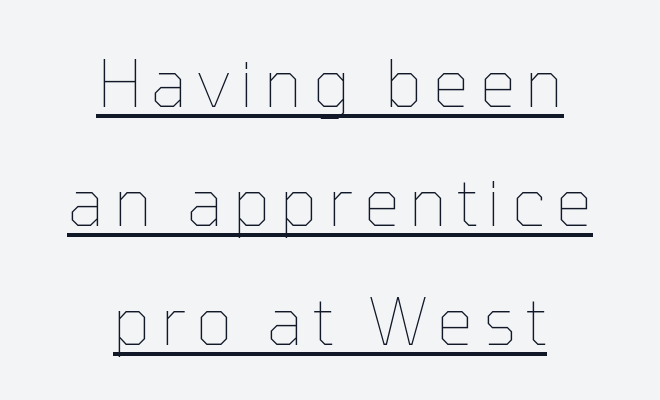
{"italic": "no", "bold": "no", "weight": "thin", "width": "normal", "stroke_contrast": "low", "x_height": "medium", "monospaced": "no", "underline": "yes", "align": "center", "line_spacing_ratio": 1.83, "glyph_px": 65}
